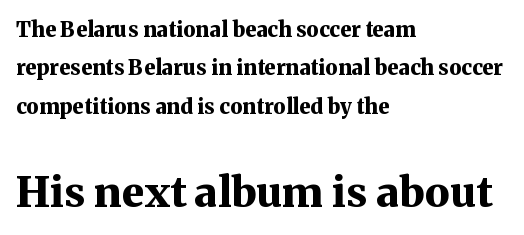
A clean baseline with only descenders dipping below it. The face used here is rendered with its standard letterfit. Top chunk: small. Bottom chunk: large. Do the characters align in a grid? No, the font is proportional.
